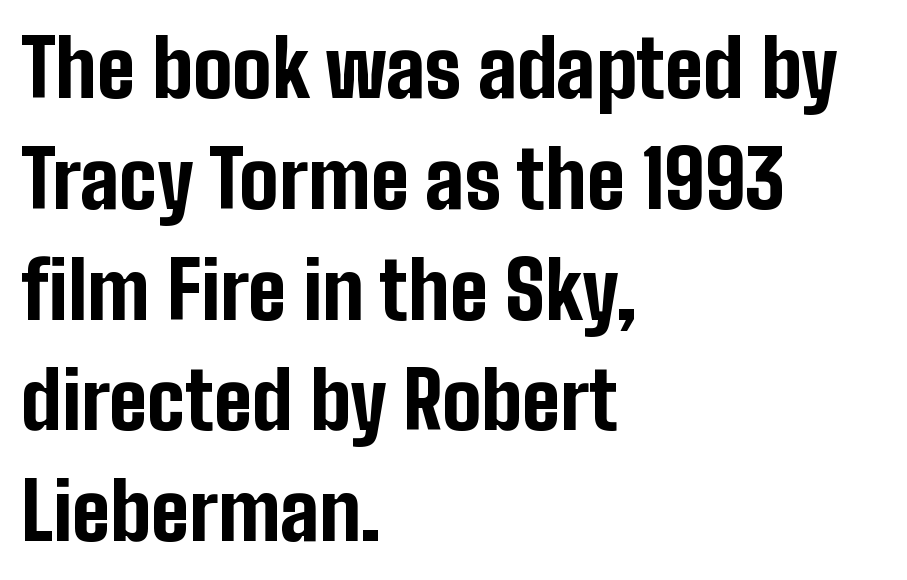
{"serif": "no", "italic": "no", "bold": "yes", "weight": "bold", "width": "condensed", "stroke_contrast": "low", "x_height": "medium", "monospaced": "no", "underline": "no", "align": "left", "line_spacing": "normal", "line_spacing_ratio": 1.42, "letter_spacing": "normal", "letter_spacing_em": 0.0, "glyph_px": 78}
